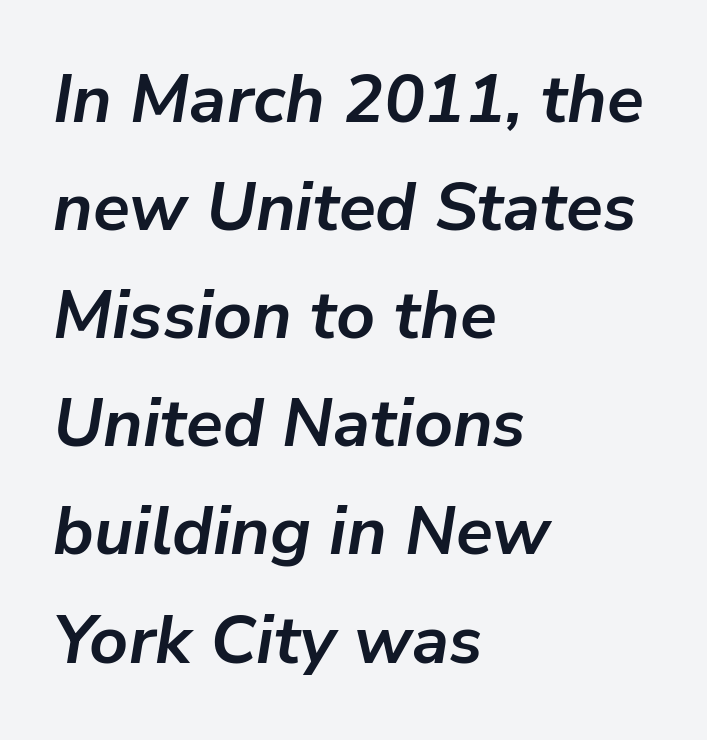
{"italic": "yes", "lean": "right", "slant_degrees": 9, "bold": "yes", "weight": "semibold", "width": "normal", "stroke_contrast": "low", "x_height": "medium", "monospaced": "no", "underline": "no", "align": "left", "line_spacing": "normal", "line_spacing_ratio": 1.59, "letter_spacing": "normal", "letter_spacing_em": 0.0, "glyph_px": 68}
